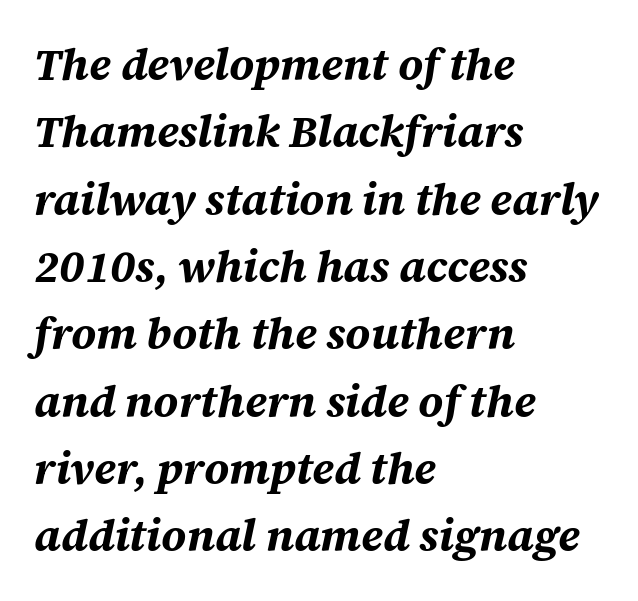
The font's italic variant was chosen for this text. Chunky letters — that's bold for sure. All the whitespace from short lines collects on the right. Quick note: underline off. A typesetter would call this proportional, since set widths differ per character.
